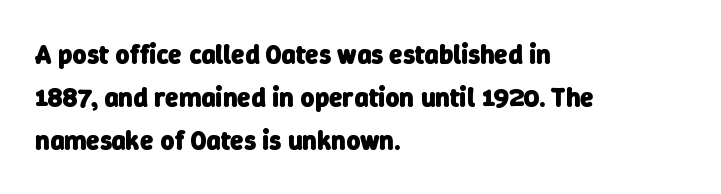
Caption: bold face, heavy strokes. Normally led — the rows are evenly, conventionally spaced. Only glyphs here, with clear space below each row. The rendering keeps characters at their native spacing. All the whitespace from short lines collects on the right.
